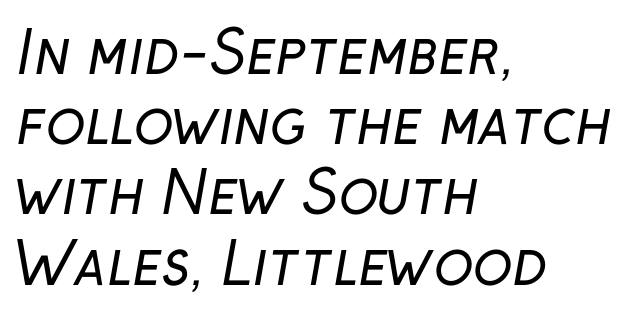
The image shows 58 px regular-weight sans-serif type; set left-aligned, line spacing 1.21x, normal letter spacing, not underlined; low stroke contrast and a medium x-height.
